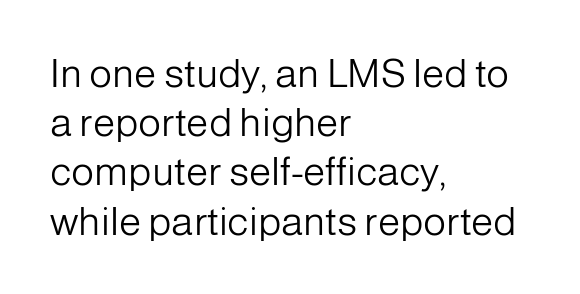
{"serif": "no", "italic": "no", "bold": "no", "weight": "light", "width": "normal", "stroke_contrast": "low", "x_height": "medium", "monospaced": "no", "underline": "no", "align": "left", "line_spacing_ratio": 1.23, "letter_spacing": "normal", "letter_spacing_em": 0.0, "glyph_px": 40}
